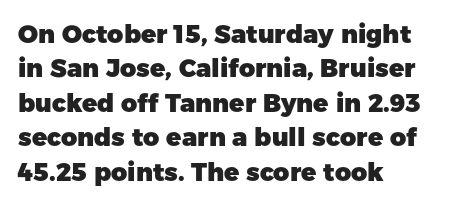
The image shows 25 px bold type, upright; set left-aligned, normal line spacing (1.38x), normal letter spacing, not underlined.
